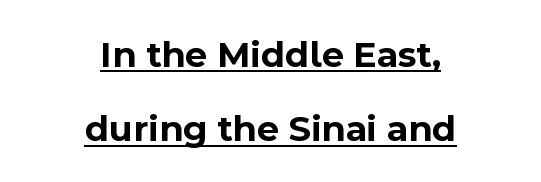
The image shows 38 px bold sans-serif type, upright; set centered, loose line spacing (1.96x), normal letter spacing, underlined; a medium x-height.
